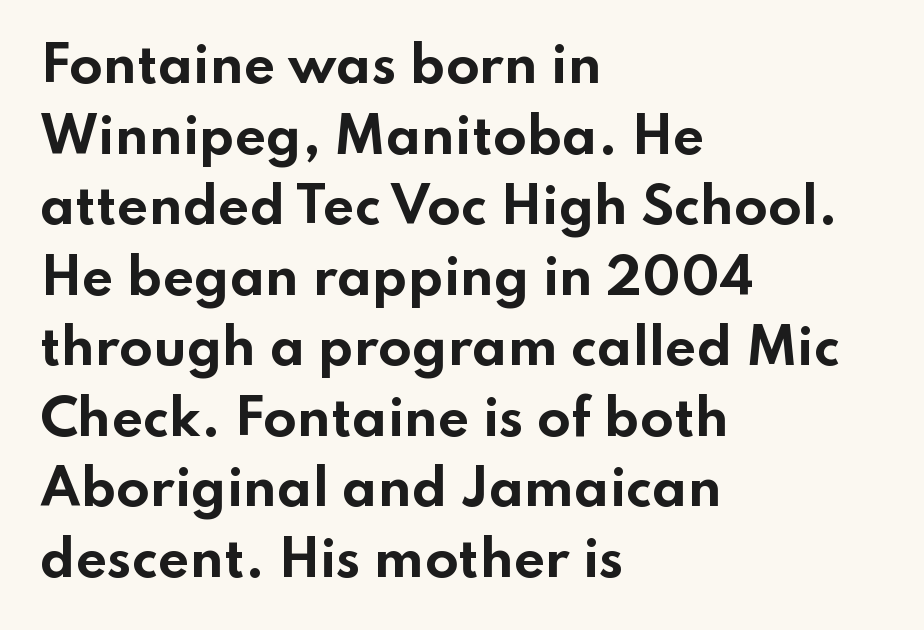
The image shows 49 px bold, wide sans-serif type, upright; set left-aligned, normal line spacing (1.44x), normal letter spacing, not underlined; low stroke contrast and a small x-height.
